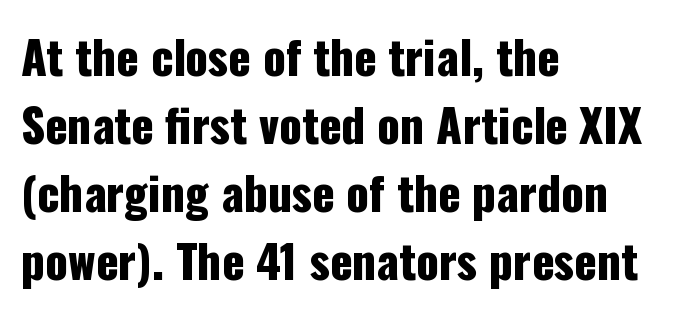
The rendering keeps characters at their native spacing. Underline: absent. Where is the straight margin? On the left. Each letter's strokes conclude bluntly, with no projecting serifs. Note the varied advance widths — an 'i' is clearly narrower than an 'm'.
